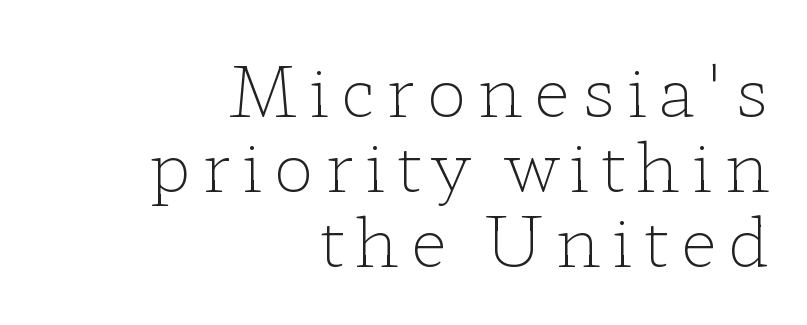
The image shows 68 px light, wide serif type, upright; set right-aligned, tight line spacing (1.1x), not underlined; low stroke contrast and a medium x-height.
